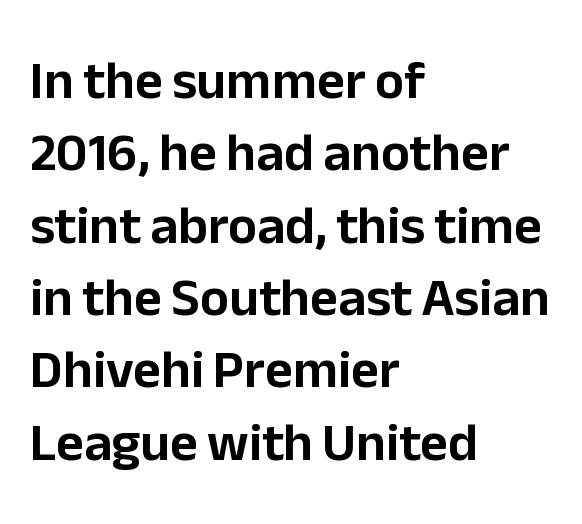
Q: Is the text italic (slanted)? A: No, it is upright.
Q: Is the typeface a serif or a sans-serif typeface? A: Sans-serif.
Q: Is the text underlined? A: No.
Q: How is the paragraph aligned? A: Left-aligned.
Q: Is the spacing between letters normal or unusually wide? A: Normal.
Q: Is the spacing between lines tight, normal or loose? A: Normal.
Q: Width (condensed, normal, or wide)? A: Normal.
Q: Stroke contrast? A: Low.
Q: x-height? A: Medium.
Q: Monospaced? A: No.
